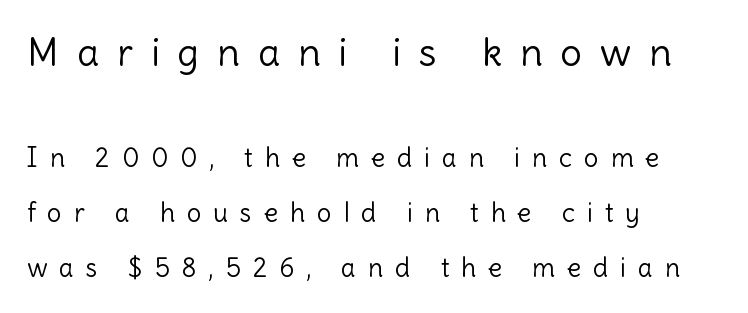
Rule under the text: the space is simply empty. This reads as an unemphasized weight, regular at the heaviest. Line starts are locked; line ends wander. The initial chunk of copy outweighs the following chunk in type size. Do the characters align in a grid? No, the font is proportional. Nothing sits at the stroke ends, so this counts as sans-serif.
